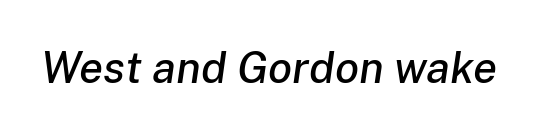
{"italic": "yes", "lean": "right", "slant_degrees": 8, "width": "normal", "stroke_contrast": "low", "x_height": "medium", "monospaced": "no", "underline": "no", "letter_spacing": "normal", "letter_spacing_em": 0.0, "glyph_px": 44}
